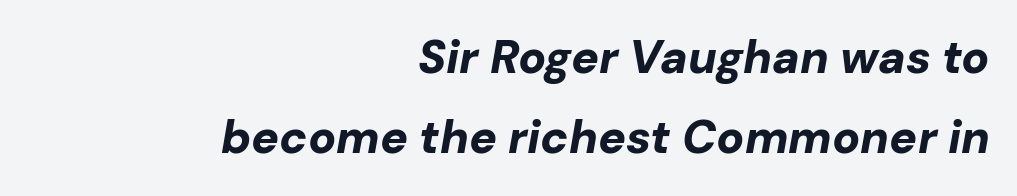
{"italic": "yes", "lean": "right", "slant_degrees": 10, "bold": "yes", "weight": "bold", "width": "normal", "stroke_contrast": "low", "x_height": "medium", "monospaced": "no", "underline": "no", "align": "right", "line_spacing_ratio": 1.74, "letter_spacing": "normal", "letter_spacing_em": 0.0, "glyph_px": 46}
